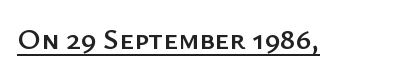
Characters remain perfectly vertical along every line. There is no visible air inserted between adjacent glyphs. Beneath each row of characters lies a ruled line. These lines are rendered in a variable-pitch font. What kind of face is this? One without serifs — a sans.
